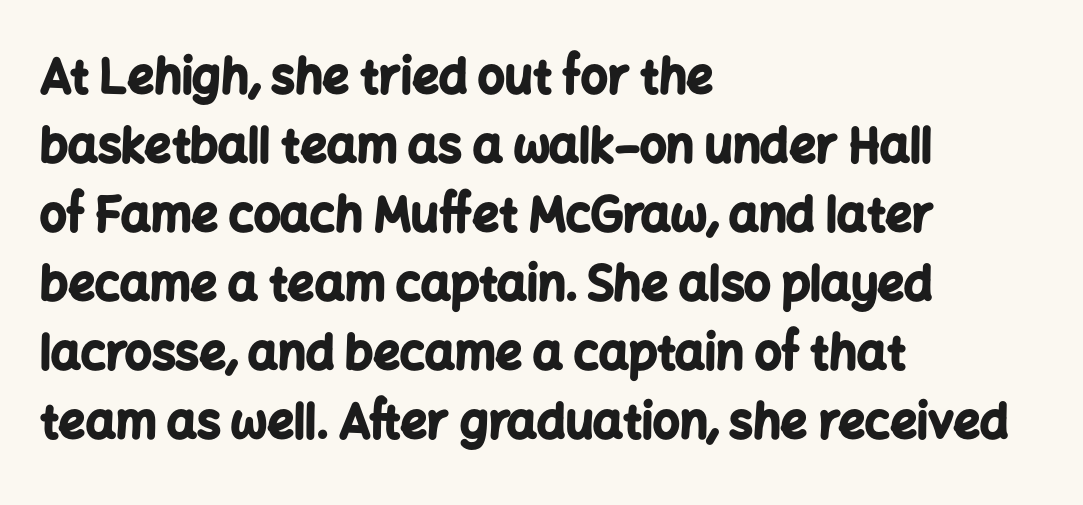
The image shows 47 px bold sans-serif type, upright; set left-aligned, normal line spacing (1.47x), normal letter spacing, not underlined; low stroke contrast and a medium x-height.
